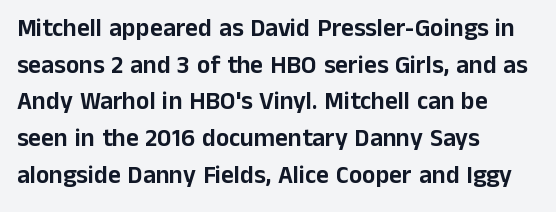
{"italic": "no", "underline": "no", "align": "left", "line_spacing": "normal", "line_spacing_ratio": 1.47, "letter_spacing": "normal", "letter_spacing_em": 0.0, "glyph_px": 25}
